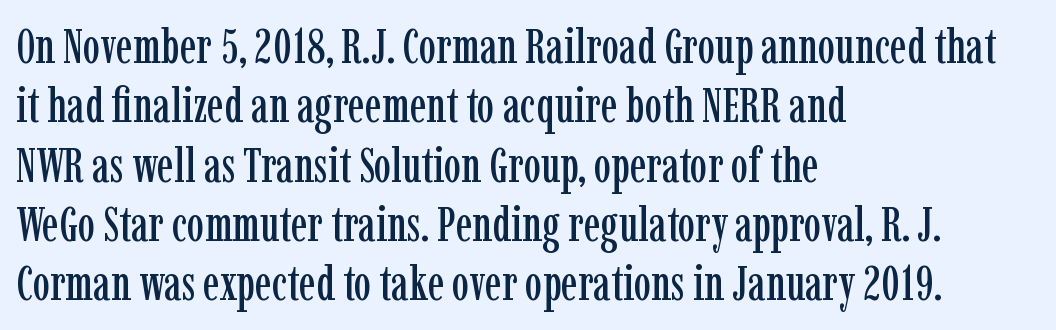
Varying glyph widths throughout — classic text-font behaviour. This is the regular roman posture of the typeface. The specimen omits any rule beneath the text block's lines. The ragged edge is on the right, which tells us the setting is flush left.
